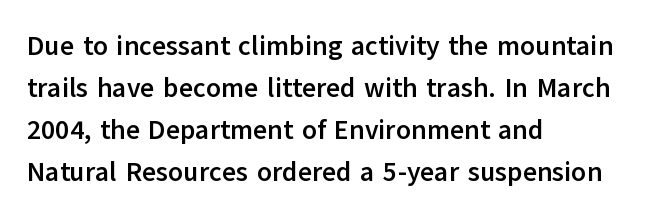
{"italic": "no", "bold": "yes", "underline": "no", "align": "left", "line_spacing": "normal", "line_spacing_ratio": 1.55, "letter_spacing": "normal", "letter_spacing_em": 0.0, "glyph_px": 27}
